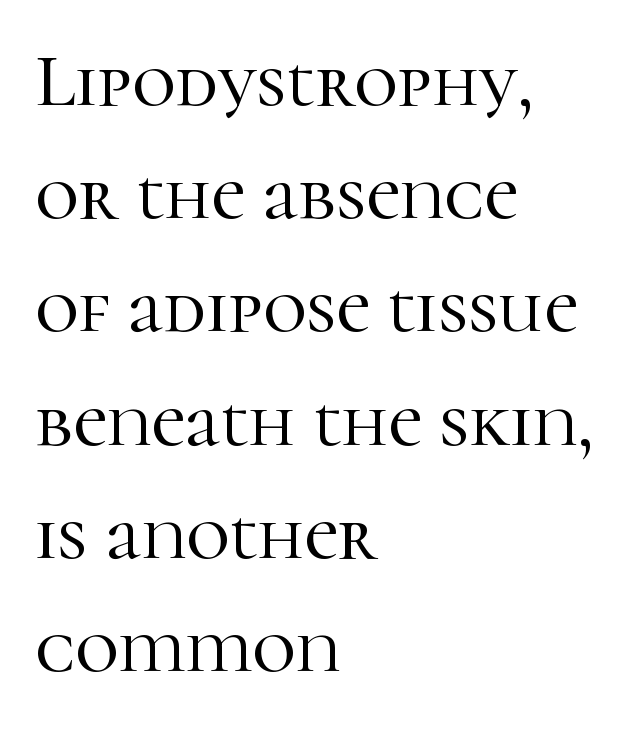
The image shows 75 px serif type, upright; set left-aligned, normal line spacing (1.51x), normal letter spacing, not underlined; high stroke contrast and a medium x-height.
